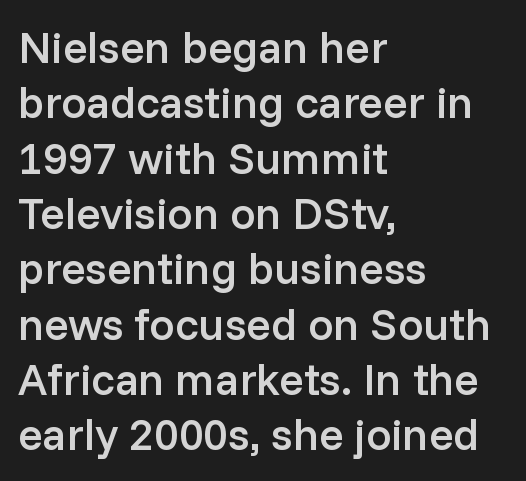
{"serif": "no", "italic": "no", "bold": "semi", "weight": "semibold", "width": "normal", "stroke_contrast": "low", "x_height": "medium", "monospaced": "no", "underline": "no", "align": "left", "line_spacing_ratio": 1.23, "letter_spacing": "normal", "letter_spacing_em": 0.0, "glyph_px": 45}
